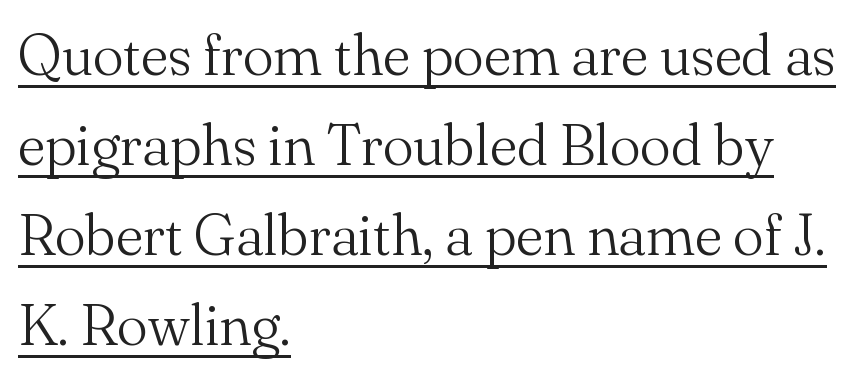
Every character sits straight up, as roman type does. The rendering keeps characters at their native spacing. Evenly set lines give the paragraph a standard silhouette. All the whitespace from short lines collects on the right.
